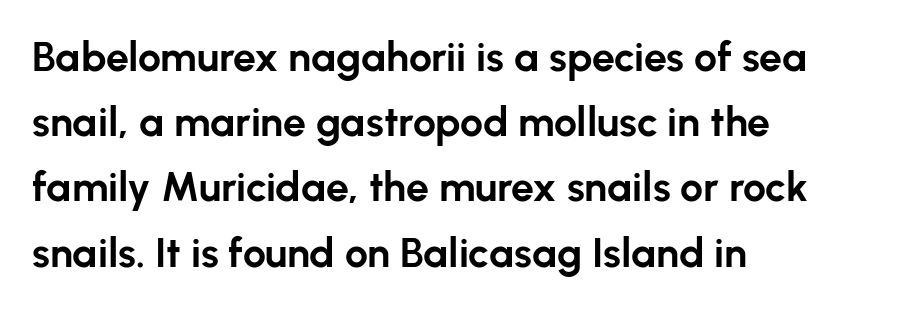
{"serif": "no", "italic": "no", "bold": "yes", "weight": "bold", "width": "normal", "stroke_contrast": "low", "x_height": "medium", "monospaced": "no", "underline": "no", "align": "left", "line_spacing": "normal", "line_spacing_ratio": 1.59, "letter_spacing": "normal", "letter_spacing_em": 0.0, "glyph_px": 41}
